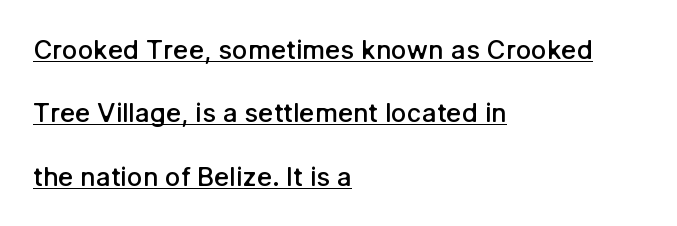
Q: Is the text bold? A: Semi-bold.
Q: Is the text italic (slanted)? A: No, it is upright.
Q: Is the text underlined? A: Yes.
Q: How is the paragraph aligned? A: Left-aligned.
Q: Is the spacing between letters normal or unusually wide? A: Normal.
Q: Is the spacing between lines tight, normal or loose? A: Loose.
